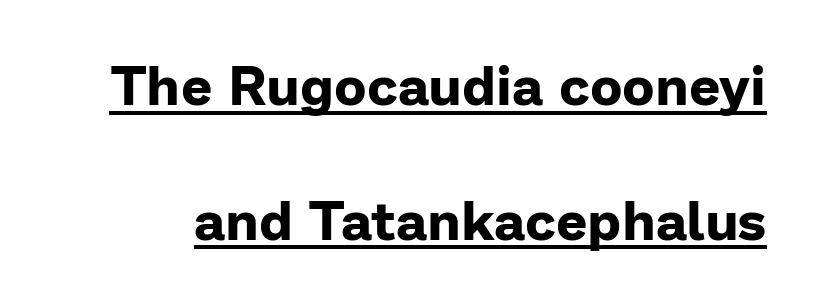
Q: Is the text bold? A: Yes.
Q: Is the text italic (slanted)? A: No, it is upright.
Q: Is the typeface a serif or a sans-serif typeface? A: Sans-serif.
Q: Is the text underlined? A: Yes.
Q: Is the spacing between letters normal or unusually wide? A: Normal.
Q: Is the spacing between lines tight, normal or loose? A: Loose.
Q: Width (condensed, normal, or wide)? A: Normal.
Q: Stroke contrast? A: Low.
Q: x-height? A: Medium.
Q: Monospaced? A: No.
